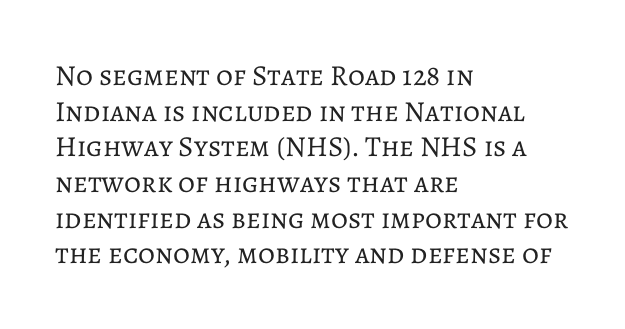
Q: Is the text bold? A: No.
Q: Is the text italic (slanted)? A: No, it is upright.
Q: Is the text underlined? A: No.
Q: How is the paragraph aligned? A: Left-aligned.
Q: Is the spacing between letters normal or unusually wide? A: Normal.
Q: Width (condensed, normal, or wide)? A: Normal.
Q: Stroke contrast? A: Low.
Q: x-height? A: Medium.
Q: Monospaced? A: No.
